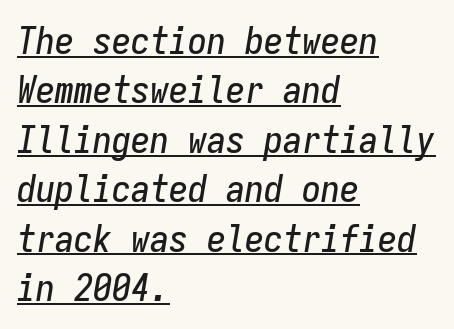
The passage shown stacks its lines at a standard gap. Beneath each row of characters lies a ruled line. Each letter, wide or thin by design, is forced into the same width here. Designer's note — italics engaged. Glyph-to-glyph distance matches everyday printed text. Visually the block forms a straight wall on the left and a jagged coastline on the right.
